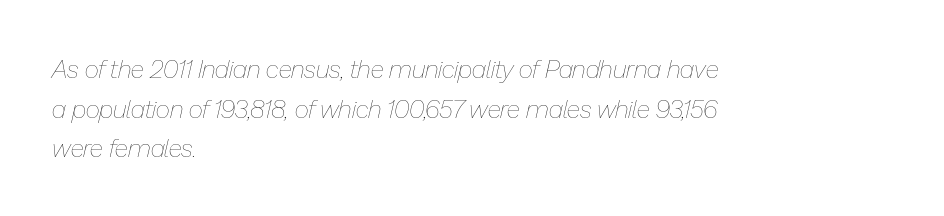
The image shows 25 px text type, italic (leaning right); set left-aligned, normal line spacing (1.59x), normal letter spacing, not underlined.
